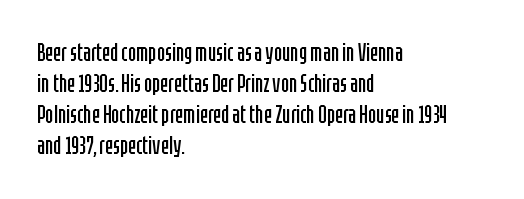
{"italic": "no", "bold": "no", "underline": "no", "align": "left", "line_spacing": "normal", "line_spacing_ratio": 1.29, "letter_spacing": "normal", "letter_spacing_em": 0.0, "glyph_px": 24}
